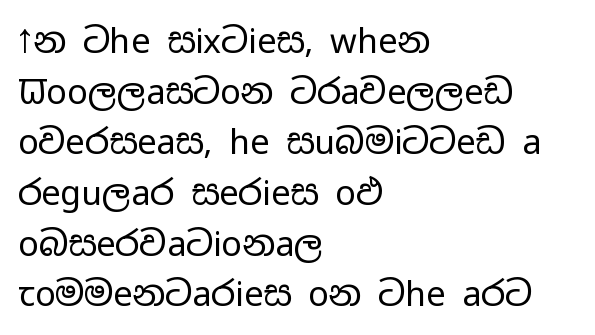
Q: Is the text bold? A: No.
Q: Is the text italic (slanted)? A: No, it is upright.
Q: Is the typeface a serif or a sans-serif typeface? A: Sans-serif.
Q: Is the text underlined? A: No.
Q: How is the paragraph aligned? A: Left-aligned.
Q: Is the spacing between letters normal or unusually wide? A: Normal.
Q: Is the spacing between lines tight, normal or loose? A: Normal.
Q: Width (condensed, normal, or wide)? A: Wide.
Q: Stroke contrast? A: Low.
Q: x-height? A: Medium.
Q: Monospaced? A: No.
